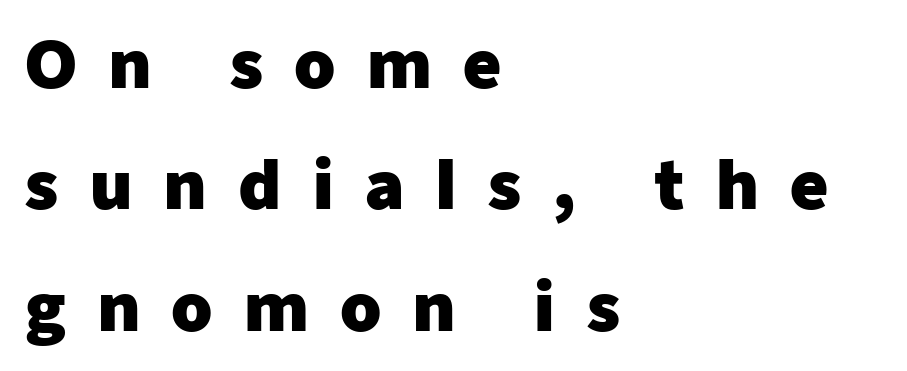
Q: Is the text bold? A: Yes.
Q: Is the text italic (slanted)? A: No, it is upright.
Q: Is the typeface a serif or a sans-serif typeface? A: Sans-serif.
Q: Is the text underlined? A: No.
Q: How is the paragraph aligned? A: Left-aligned.
Q: Is the spacing between letters normal or unusually wide? A: Unusually wide.
Q: Width (condensed, normal, or wide)? A: Normal.
Q: Stroke contrast? A: Low.
Q: x-height? A: Medium.
Q: Monospaced? A: No.
